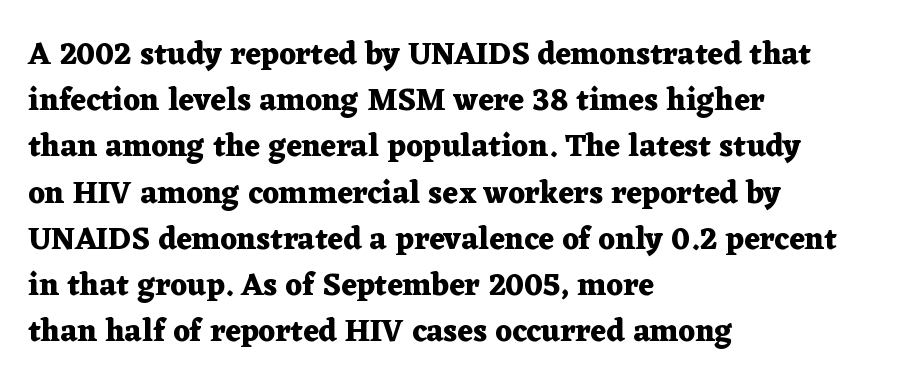
These lines keep a tight, regular rhythm from letter to letter. The rendering uses natural spacing where letterforms have individual widths. You can tell from the footed stems that serif type was used. Notice how the stems are strictly vertical — no italics here. The font is running at its bold setting.
